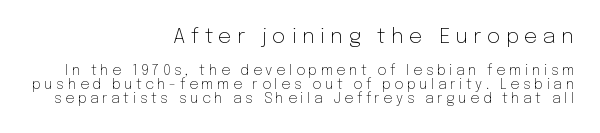
Descender tails drop into unmarked territory. In this sample the first text group is rendered at the bigger scale. Every stem runs plumb, perpendicular to the baseline. The ragged edge is on the left, which tells us the setting is flush right. Between one letter and the next there's a generous, obvious gap. How would I describe the line gaps? Narrow and economical.
